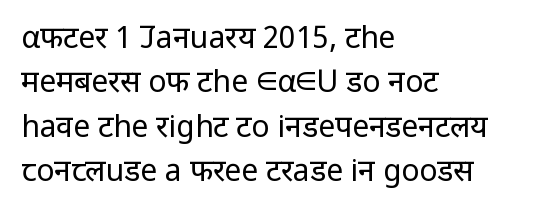
Q: Is the text bold? A: No.
Q: Is the text italic (slanted)? A: No, it is upright.
Q: Is the typeface a serif or a sans-serif typeface? A: Sans-serif.
Q: Is the text underlined? A: No.
Q: How is the paragraph aligned? A: Left-aligned.
Q: Is the spacing between letters normal or unusually wide? A: Normal.
Q: Is the spacing between lines tight, normal or loose? A: Normal.
Q: Width (condensed, normal, or wide)? A: Normal.
Q: Stroke contrast? A: Low.
Q: x-height? A: Medium.
Q: Monospaced? A: No.
